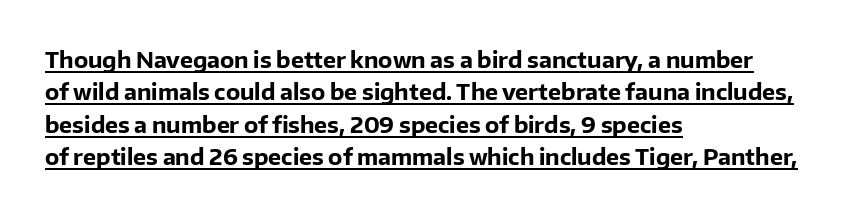
Q: Is the text bold? A: Yes.
Q: Is the text italic (slanted)? A: No, it is upright.
Q: Is the text underlined? A: Yes.
Q: How is the paragraph aligned? A: Left-aligned.
Q: Is the spacing between letters normal or unusually wide? A: Normal.
Q: Is the spacing between lines tight, normal or loose? A: Normal.
